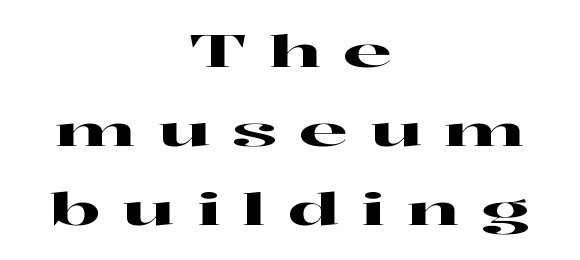
{"serif": "yes", "italic": "no", "width": "wide", "stroke_contrast": "high", "x_height": "medium", "monospaced": "no", "underline": "no", "align": "center", "line_spacing_ratio": 1.79, "letter_spacing": "wide", "letter_spacing_em": 0.5, "glyph_px": 44}
